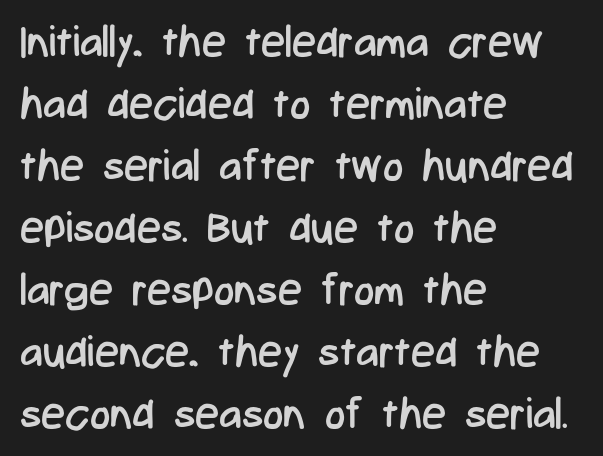
The image shows 43 px regular-weight, condensed sans-serif type, upright; set left-aligned, normal line spacing (1.44x), normal letter spacing, not underlined; low stroke contrast and a medium x-height.
